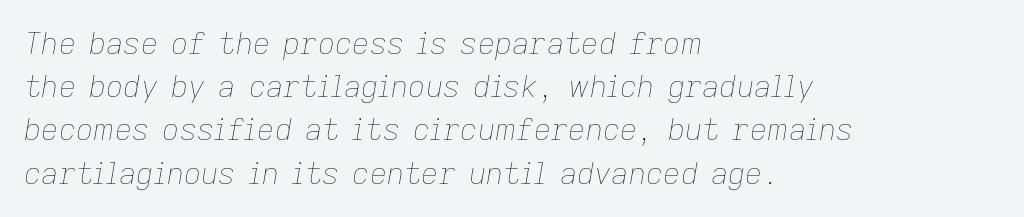
The image shows 30 px thin type, italic (leaning right); set left-aligned, normal line spacing (1.44x), normal letter spacing, not underlined; low stroke contrast and a medium x-height.
